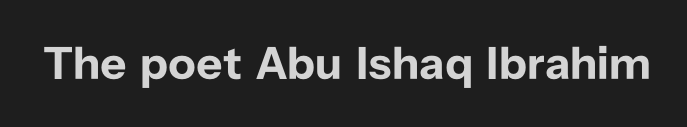
The image shows 46 px bold sans-serif type, upright; set normal letter spacing, not underlined; low stroke contrast and a medium x-height.
